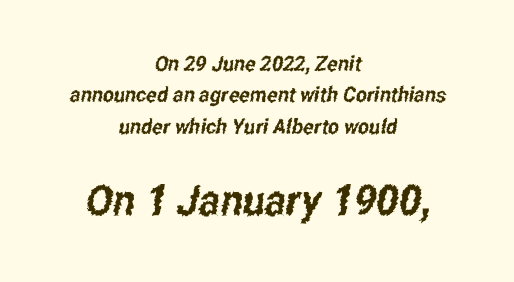
Q: Is the typeface a serif or a sans-serif typeface? A: Sans-serif.
Q: Is the text underlined? A: No.
Q: How is the paragraph aligned? A: Centered.
Q: Is the spacing between letters normal or unusually wide? A: Normal.
Q: Is the spacing between lines tight, normal or loose? A: Normal.
Q: Which block of text is set in a larger size, the first (top) or the second (bottom)? A: The second (bottom) one.
Q: Width (condensed, normal, or wide)? A: Condensed.
Q: Stroke contrast? A: Low.
Q: x-height? A: Medium.
Q: Monospaced? A: No.
